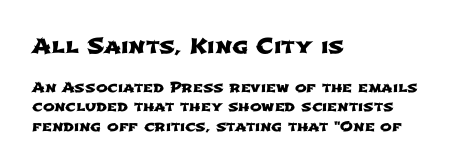
{"underline": "no", "align": "left", "line_spacing": "normal", "line_spacing_ratio": 1.39, "letter_spacing": "normal", "letter_spacing_em": 0.0, "larger_block": "first", "size_ratio": 1.5, "glyph_px": 21}
